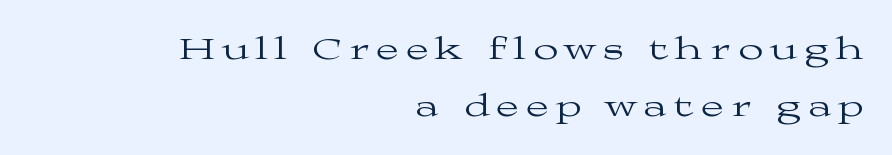
Q: Is the text bold? A: No.
Q: Is the text italic (slanted)? A: No, it is upright.
Q: Is the typeface a serif or a sans-serif typeface? A: Serif.
Q: Is the text underlined? A: No.
Q: How is the paragraph aligned? A: Right-aligned.
Q: Is the spacing between letters normal or unusually wide? A: Unusually wide.
Q: Width (condensed, normal, or wide)? A: Wide.
Q: Stroke contrast? A: Medium.
Q: x-height? A: Medium.
Q: Monospaced? A: No.
